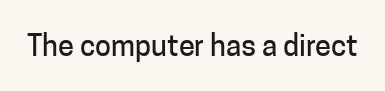
{"serif": "no", "italic": "no", "width": "normal", "stroke_contrast": "low", "x_height": "medium", "monospaced": "no", "underline": "no", "letter_spacing": "normal", "letter_spacing_em": 0.0, "glyph_px": 29}
